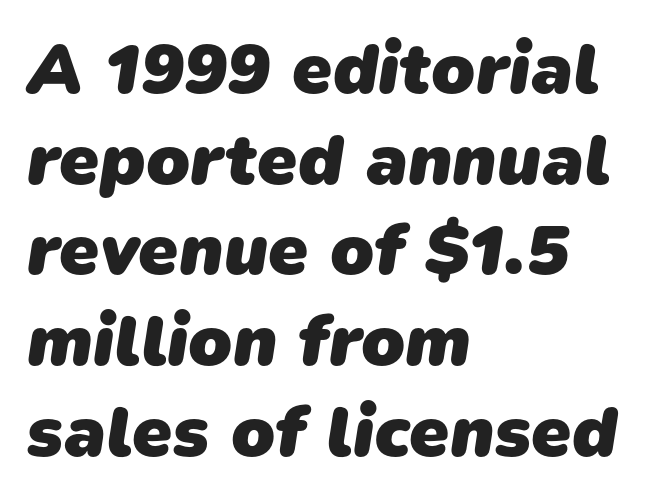
A normal amount of white space separates one row of letters from the next. A classic flush-left, rag-right setting is used for this passage. Underline: absent. This sample has the flowing, uneven cadence of proportional lettering. Heft: maximum for text — a bold.
